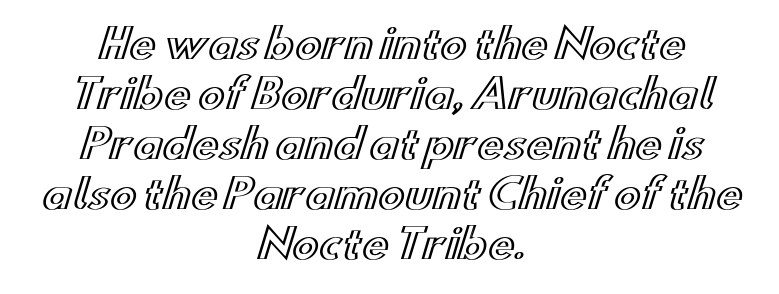
Note the varied advance widths — an 'i' is clearly narrower than an 'm'. Regarding leading, the lines here are spaced in the standard way. Only glyphs here, with clear space below each row. These lines keep a tight, regular rhythm from letter to letter. Short and long lines alike share a common midpoint.
